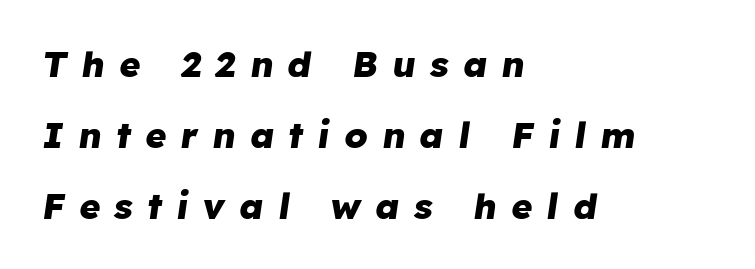
Proportional: the letters do not fall into vertical columns. The typesetting leans heavy: a genuine bold. The specimen reads as italic at a glance. These lines are set flush left with a ragged right edge. If you measured baseline to baseline, you'd find a long distance.
